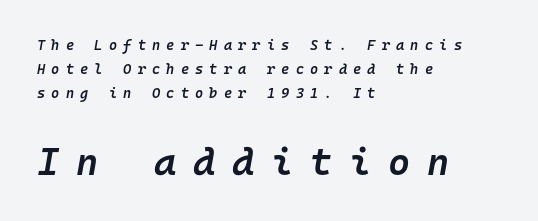
Decoration check: the copy has no underline. Looking at the ascenders, they clearly lean. These two chunks differ in scale, with the bottom chunk taking the larger measure. Loose tracking; the words dissolve into strings of separated letters.
